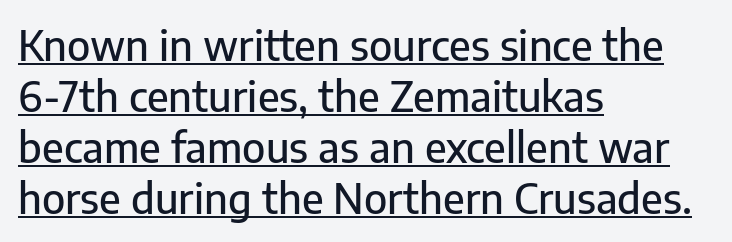
{"serif": "no", "italic": "no", "width": "normal", "stroke_contrast": "low", "x_height": "medium", "monospaced": "no", "underline": "yes", "align": "left", "line_spacing_ratio": 1.24, "letter_spacing": "normal", "letter_spacing_em": 0.0, "glyph_px": 41}
